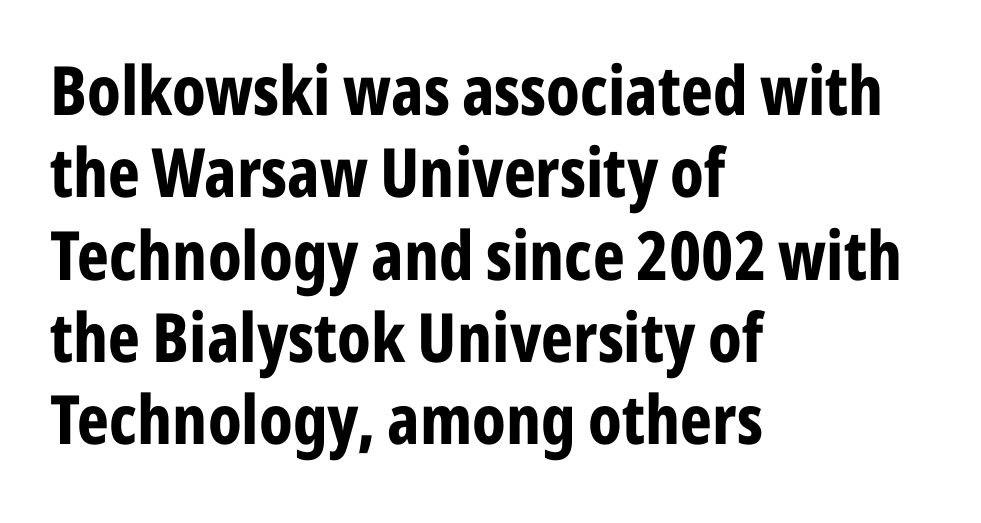
{"serif": "no", "italic": "no", "bold": "yes", "weight": "bold", "width": "condensed", "stroke_contrast": "low", "x_height": "medium", "monospaced": "no", "underline": "no", "align": "left", "line_spacing_ratio": 1.21, "letter_spacing": "normal", "letter_spacing_em": 0.0, "glyph_px": 68}
